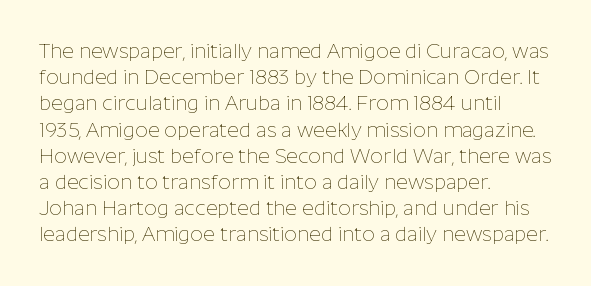
The image shows 20 px text type, upright; set left-aligned, normal line spacing (1.31x), normal letter spacing, not underlined.
